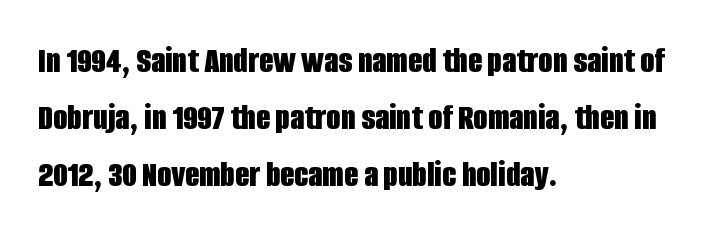
Nothing sits at the stroke ends, so this counts as sans-serif. Line spacing here is normal. Tracking here is standard; glyphs follow each other at the usual distance. Beneath every word, the page is bare. As a designer I'd log this as weight 700, bold.
